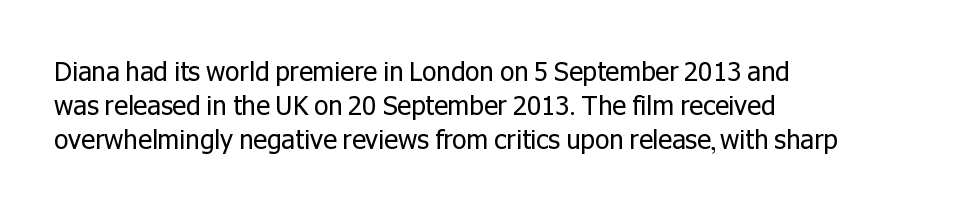
The image shows 26 px text type, upright; set left-aligned, normal line spacing (1.31x), normal letter spacing, not underlined.
